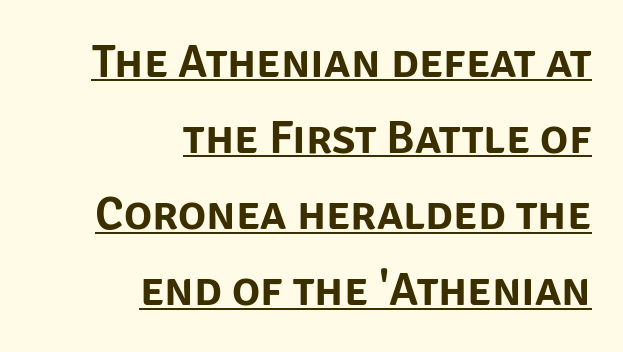
The rendering shows plain stroke endings on the letterforms — a sans-serif design. Every stem runs plumb, perpendicular to the baseline. Leading matches the norm, producing a regular column. Decoration check: the copy is underlined.
